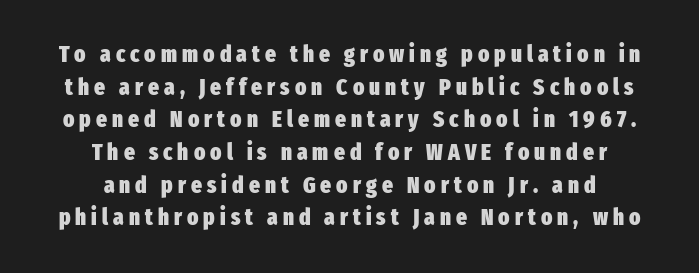
Q: Is the text bold? A: Yes.
Q: Is the text italic (slanted)? A: No, it is upright.
Q: Is the text underlined? A: No.
Q: How is the paragraph aligned? A: Centered.
Q: Is the spacing between letters normal or unusually wide? A: Unusually wide.
Q: Is the spacing between lines tight, normal or loose? A: Normal.
